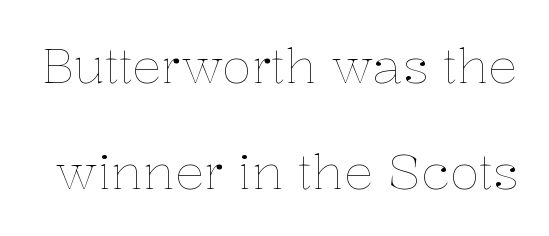
The image shows 49 px thin type, upright; set loose line spacing (2.17x), normal letter spacing, not underlined; low stroke contrast and a medium x-height.
